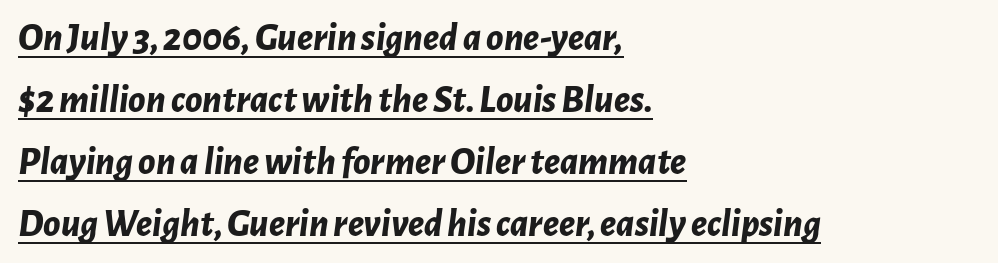
The image shows 39 px bold type, italic (leaning right); set left-aligned, normal line spacing (1.59x), normal letter spacing, underlined; low stroke contrast and a medium x-height.
